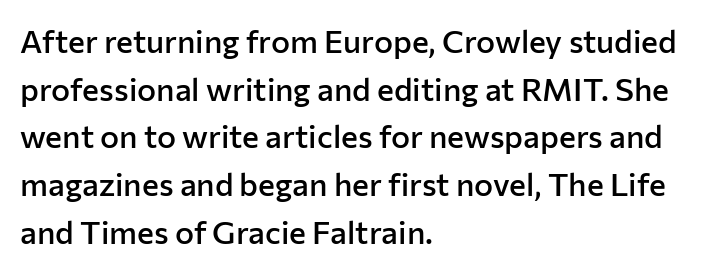
{"serif": "no", "italic": "no", "bold": "semi", "weight": "semibold", "width": "normal", "stroke_contrast": "low", "x_height": "medium", "monospaced": "no", "underline": "no", "align": "left", "line_spacing": "normal", "line_spacing_ratio": 1.49, "letter_spacing": "normal", "letter_spacing_em": 0.0, "glyph_px": 32}
